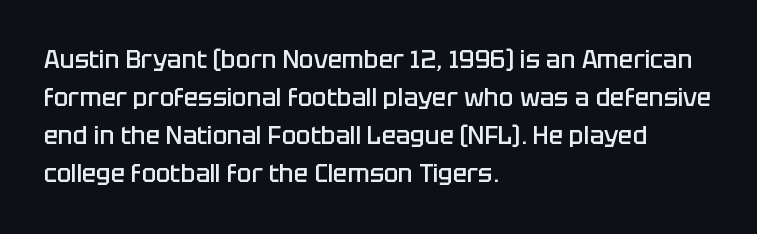
Type without underlining. The rendering keeps characters at their native spacing. It's the straight-up-and-down kind of type. Honestly, the row spacing looks completely unremarkable. One-word summary of the alignment: left. Semibold letterforms, between regular and bold.
